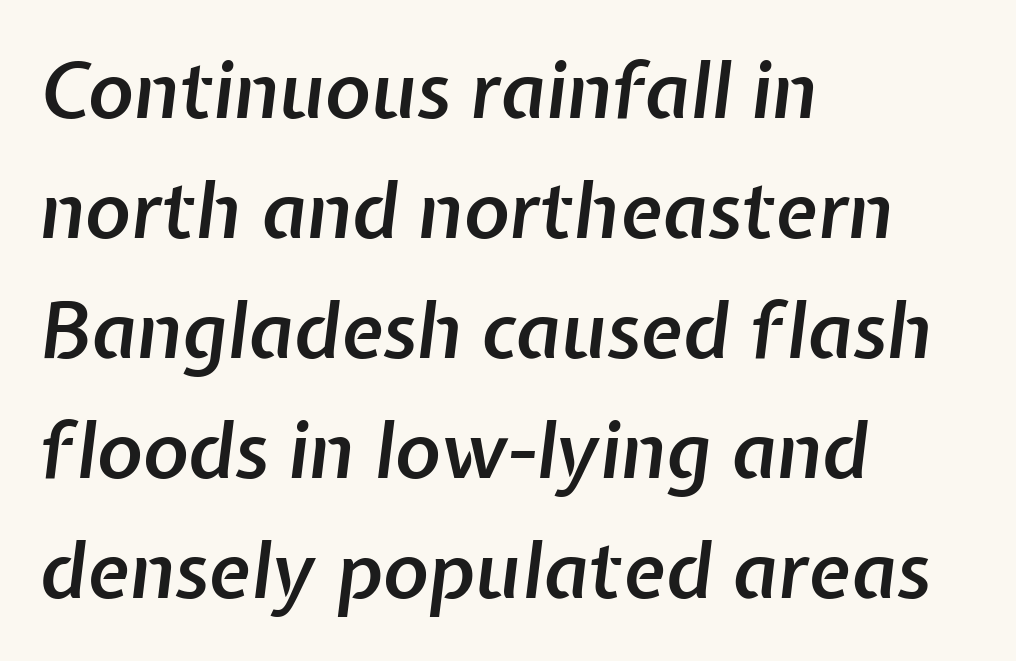
Each letter keeps its own natural width here, so spacing adapts to shape. Words appear dense and cohesive because spacing is normal. The foot of each line stays bare and open. I'd describe the lettering as semibold — firm but not a full bold.
